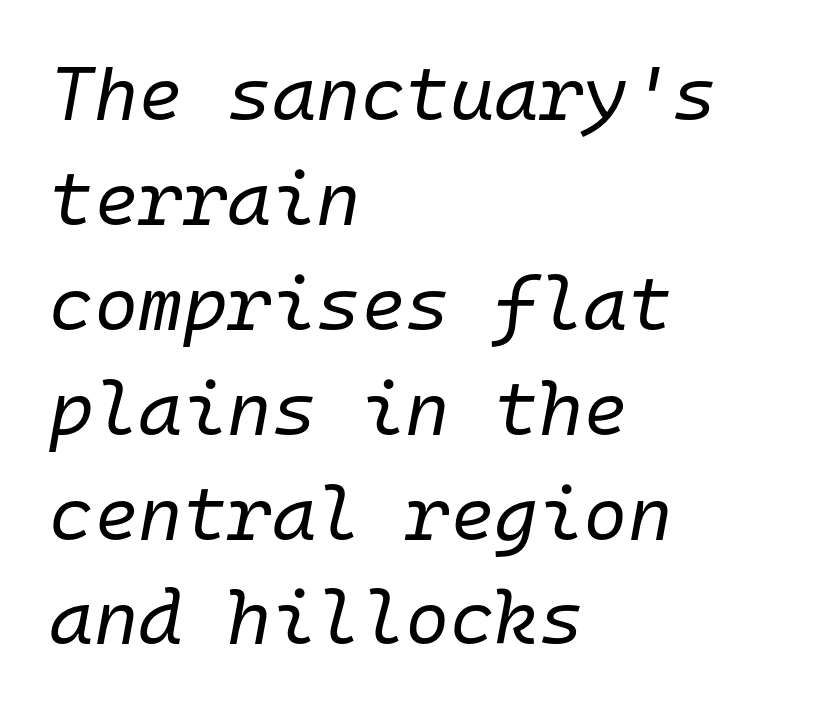
The letters sit at their default tracking, neither squeezed nor spread. A bare baseline throughout the passage. The font is comparable to plain body text, perhaps lighter. The leading is moderate, giving the passage an even texture. Each line starts at the same left margin while the right side varies. Yep, that's italic — everything's leaning.
